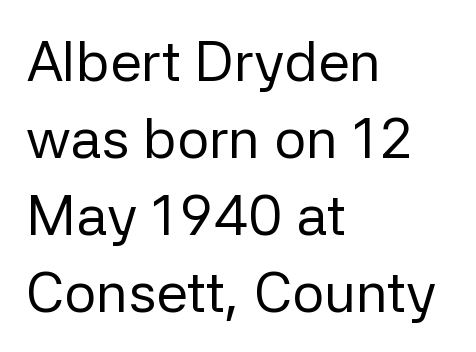
Is there much room between lines? A standard amount, neither cramped nor airy. Posture: vertical. Character widths vary here, with narrow letters taking less room than wide ones. The font family rendered here belongs to the sans-serif group. These lines keep a tight, regular rhythm from letter to letter.
